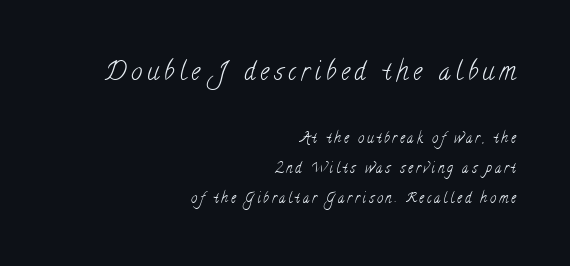
The passage shown stacks its lines with a broad gap. The type is letterspaced generously, with wide tracking. Larger block? The one above; the one below is distinctly smaller. The setting favours the right margin, as signatures and pull-quotes sometimes do. These glyphs show unthickened strokes, regular width or finer. A clean baseline with only descenders dipping below it.
